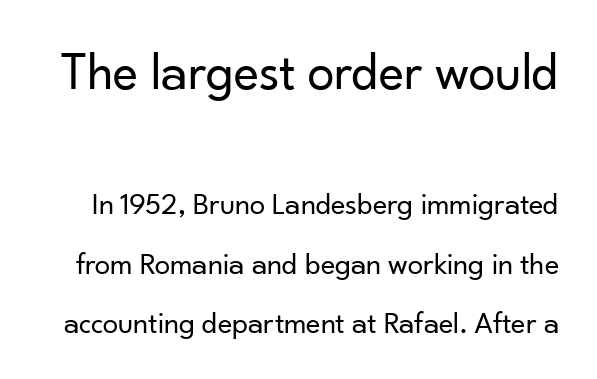
The image shows 54 px regular-weight sans-serif type, upright; set loose line spacing (1.91x), normal letter spacing, not underlined; the first (top) block is 1.74x larger; low stroke contrast and a small x-height.
